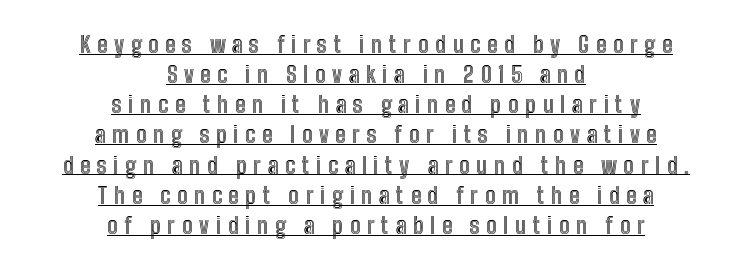
Q: Is the text italic (slanted)? A: No, it is upright.
Q: Is the text underlined? A: Yes.
Q: How is the paragraph aligned? A: Centered.
Q: Is the spacing between letters normal or unusually wide? A: Unusually wide.
Q: Is the spacing between lines tight, normal or loose? A: Normal.
